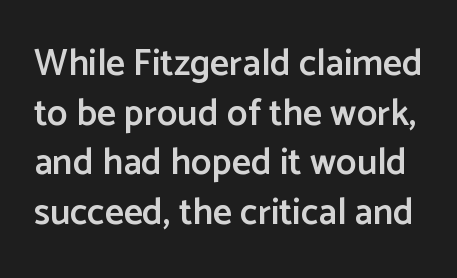
Q: Is the text bold? A: Semi-bold.
Q: Is the text italic (slanted)? A: No, it is upright.
Q: Is the typeface a serif or a sans-serif typeface? A: Sans-serif.
Q: Is the text underlined? A: No.
Q: Is the spacing between letters normal or unusually wide? A: Normal.
Q: Is the spacing between lines tight, normal or loose? A: Normal.
Q: Width (condensed, normal, or wide)? A: Normal.
Q: Stroke contrast? A: Low.
Q: x-height? A: Medium.
Q: Monospaced? A: No.
